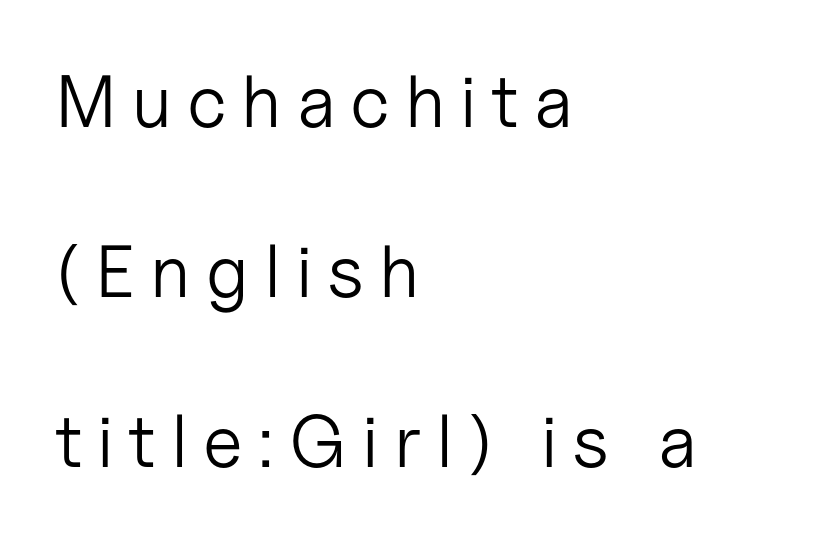
Q: Is the text bold? A: No.
Q: Is the text italic (slanted)? A: No, it is upright.
Q: Is the typeface a serif or a sans-serif typeface? A: Sans-serif.
Q: Is the text underlined? A: No.
Q: How is the paragraph aligned? A: Left-aligned.
Q: Is the spacing between letters normal or unusually wide? A: Unusually wide.
Q: Is the spacing between lines tight, normal or loose? A: Loose.
Q: Width (condensed, normal, or wide)? A: Normal.
Q: Stroke contrast? A: Low.
Q: x-height? A: Medium.
Q: Monospaced? A: No.
